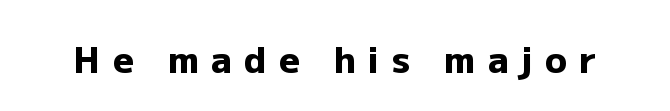
The image shows 36 px heavy sans-serif type, upright; set unusually wide letter spacing (+0.34 em), not underlined; low stroke contrast and a medium x-height.
